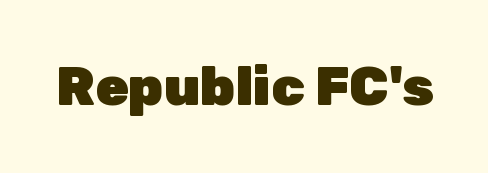
{"serif": "no", "italic": "no", "bold": "yes", "weight": "heavy", "width": "normal", "stroke_contrast": "low", "x_height": "medium", "monospaced": "no", "underline": "no", "letter_spacing": "normal", "letter_spacing_em": 0.0, "glyph_px": 54}
